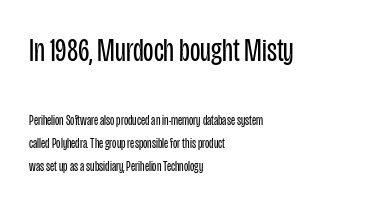
{"serif": "no", "italic": "no", "bold": "no", "weight": "regular", "width": "condensed", "stroke_contrast": "low", "x_height": "large", "monospaced": "no", "underline": "no", "align": "left", "line_spacing": "normal", "line_spacing_ratio": 1.62, "letter_spacing": "normal", "letter_spacing_em": 0.0, "larger_block": "first", "size_ratio": 2.43, "glyph_px": 34}
